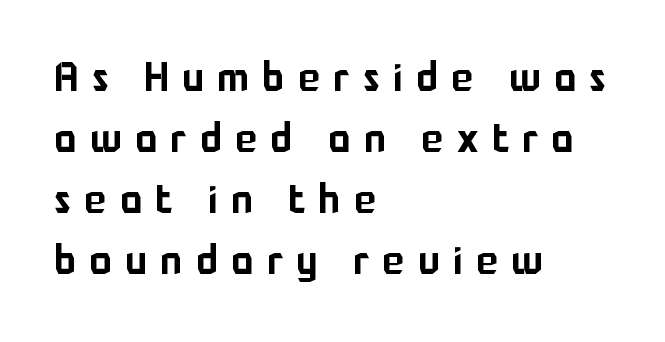
Compared with a centered layout, this one pins lines to the left instead. Are there feet on the stems? There aren't — it's a sans. Reading down the column, the eye jumps a familiar distance to each next line. Here the designer chose a conventional face with non-uniform glyph widths.
